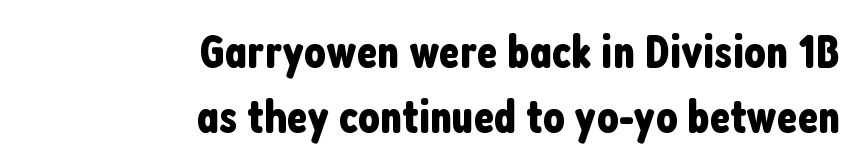
Q: Is the text italic (slanted)? A: No, it is upright.
Q: Is the typeface a serif or a sans-serif typeface? A: Sans-serif.
Q: Is the text underlined? A: No.
Q: How is the paragraph aligned? A: Right-aligned.
Q: Is the spacing between letters normal or unusually wide? A: Normal.
Q: Is the spacing between lines tight, normal or loose? A: Normal.
Q: Width (condensed, normal, or wide)? A: Condensed.
Q: Stroke contrast? A: Low.
Q: x-height? A: Medium.
Q: Monospaced? A: No.
